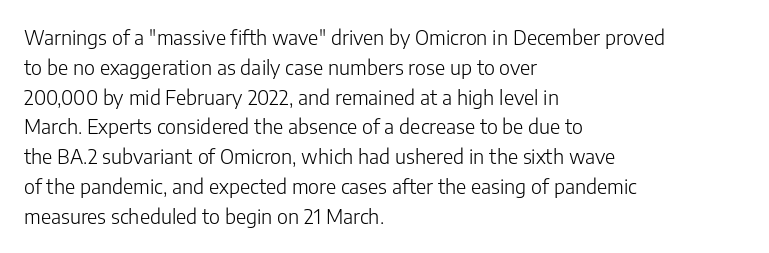
Rule under the text: the space is simply empty. Upright lettering throughout. This rendering leaves character spacing at its baseline value. If you drew a ruler down the left edge, every line would touch it. Is there much room between lines? A standard amount, neither cramped nor airy. This reads as an unemphasized weight, regular at the heaviest.
